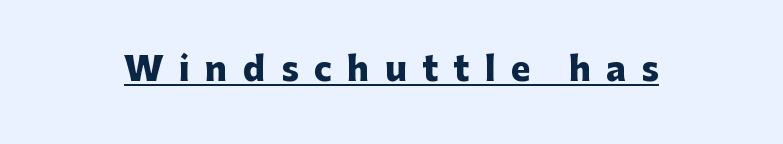
Q: Is the text bold? A: Yes.
Q: Is the text italic (slanted)? A: No, it is upright.
Q: Is the typeface a serif or a sans-serif typeface? A: Sans-serif.
Q: Is the text underlined? A: Yes.
Q: Is the spacing between letters normal or unusually wide? A: Unusually wide.
Q: Width (condensed, normal, or wide)? A: Normal.
Q: Stroke contrast? A: Low.
Q: x-height? A: Medium.
Q: Monospaced? A: No.
